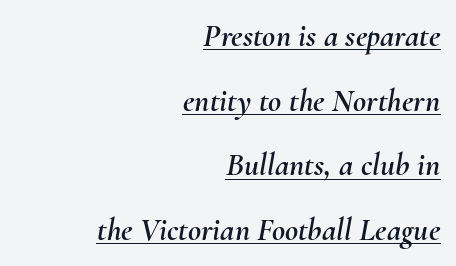
Q: Is the text italic (slanted)? A: Yes, it leans right by about 10 degrees.
Q: Is the text underlined? A: Yes.
Q: How is the paragraph aligned? A: Right-aligned.
Q: Is the spacing between letters normal or unusually wide? A: Normal.
Q: Is the spacing between lines tight, normal or loose? A: Loose.
Q: Width (condensed, normal, or wide)? A: Normal.
Q: Stroke contrast? A: Medium.
Q: x-height? A: Small.
Q: Monospaced? A: No.
